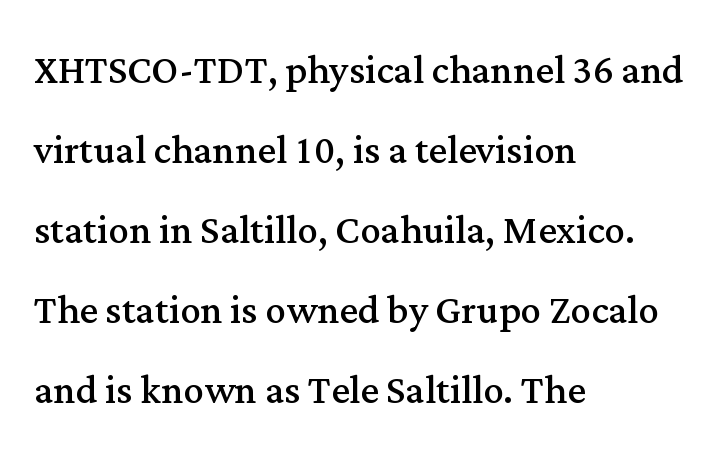
{"serif": "yes", "italic": "no", "bold": "no", "weight": "regular", "width": "normal", "stroke_contrast": "medium", "x_height": "medium", "monospaced": "no", "underline": "no", "align": "left", "line_spacing": "normal", "line_spacing_ratio": 1.57, "letter_spacing": "normal", "letter_spacing_em": 0.0, "glyph_px": 51}
